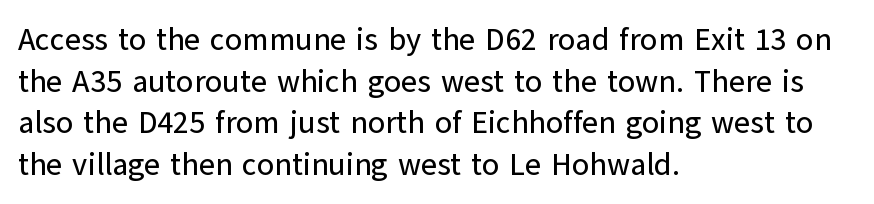
{"serif": "no", "italic": "no", "width": "normal", "stroke_contrast": "low", "x_height": "medium", "monospaced": "no", "underline": "no", "align": "left", "line_spacing": "normal", "line_spacing_ratio": 1.34, "letter_spacing": "normal", "letter_spacing_em": 0.0, "glyph_px": 31}
